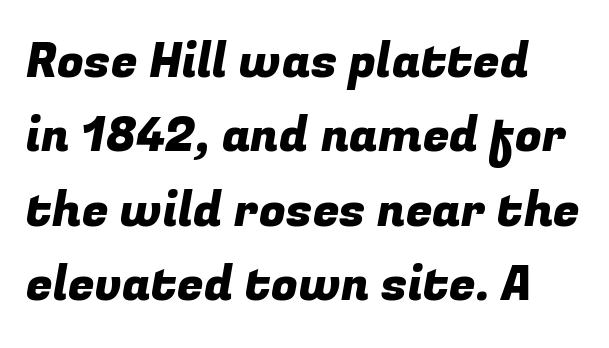
The letters sit at their default tracking, neither squeezed nor spread. Is this a sans? Yes — the strokes have no serifs. Note the varied advance widths — an 'i' is clearly narrower than an 'm'. Anything drawn beneath the words? Only blank space. A normal amount of white space separates one row of letters from the next.
